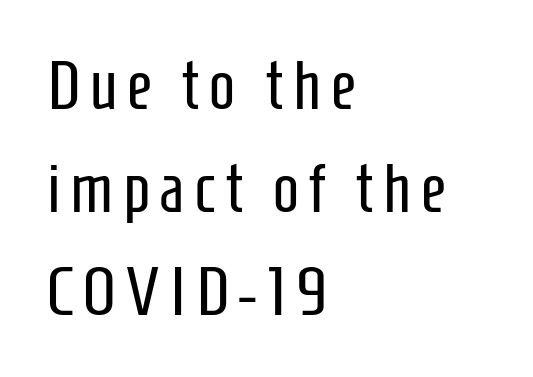
Q: Is the text bold? A: No.
Q: Is the text italic (slanted)? A: No, it is upright.
Q: Is the typeface a serif or a sans-serif typeface? A: Sans-serif.
Q: Is the text underlined? A: No.
Q: How is the paragraph aligned? A: Left-aligned.
Q: Is the spacing between lines tight, normal or loose? A: Normal.
Q: Width (condensed, normal, or wide)? A: Condensed.
Q: Stroke contrast? A: Low.
Q: x-height? A: Medium.
Q: Monospaced? A: No.
